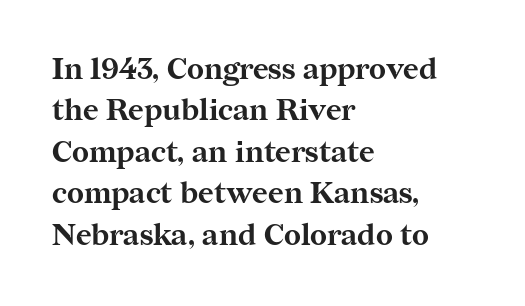
The strokes are fattened all the way to bold. Notice how descenders clear the ascenders below comfortably — that's standard leading. The letters advance in unequal steps, a hallmark of proportional type. The type family on display is of the serif kind. Line beginnings align vertically; line endings do not.
